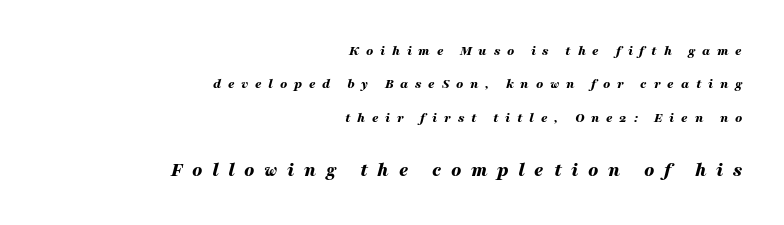
Q: Is the text bold? A: Yes.
Q: Is the text italic (slanted)? A: Yes, it leans right by about 16 degrees.
Q: Is the text underlined? A: No.
Q: How is the paragraph aligned? A: Right-aligned.
Q: Is the spacing between letters normal or unusually wide? A: Unusually wide.
Q: Is the spacing between lines tight, normal or loose? A: Loose.
Q: Which block of text is set in a larger size, the first (top) or the second (bottom)? A: The second (bottom) one.
